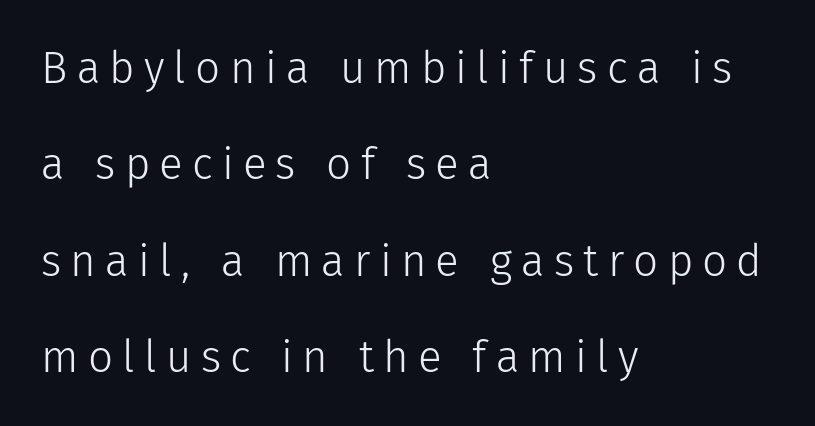
Q: Is the text bold? A: No.
Q: Is the text italic (slanted)? A: No, it is upright.
Q: Is the typeface a serif or a sans-serif typeface? A: Sans-serif.
Q: Is the text underlined? A: No.
Q: How is the paragraph aligned? A: Left-aligned.
Q: Is the spacing between letters normal or unusually wide? A: Unusually wide.
Q: Is the spacing between lines tight, normal or loose? A: Loose.
Q: Width (condensed, normal, or wide)? A: Normal.
Q: Stroke contrast? A: Low.
Q: x-height? A: Medium.
Q: Monospaced? A: No.
